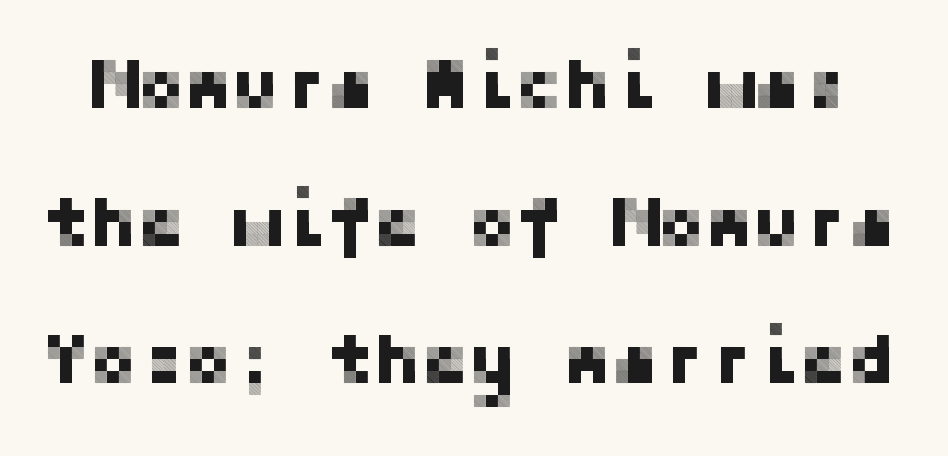
{"serif": "no", "italic": "no", "width": "normal", "stroke_contrast": "low", "x_height": "medium", "underline": "no", "line_spacing": "loose", "line_spacing_ratio": 1.94, "letter_spacing": "normal", "letter_spacing_em": 0.0, "glyph_px": 71}
